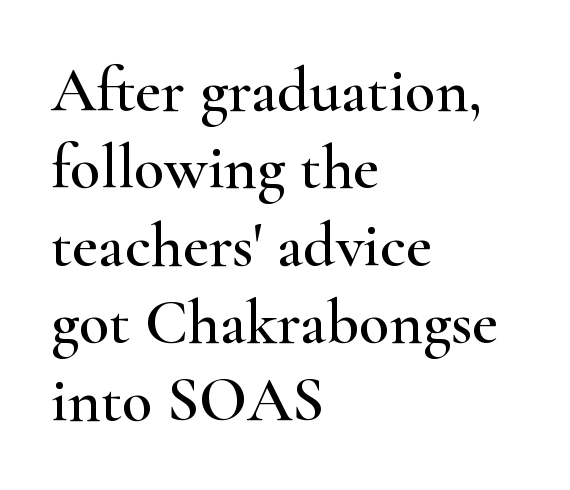
The image shows 63 px wide serif type, upright; set left-aligned, line spacing 1.23x, normal letter spacing, not underlined; high stroke contrast and a small x-height.
